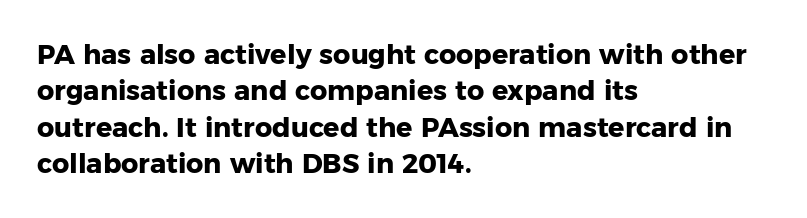
Q: Is the text bold? A: Yes.
Q: Is the text italic (slanted)? A: No, it is upright.
Q: Is the text underlined? A: No.
Q: How is the paragraph aligned? A: Left-aligned.
Q: Is the spacing between letters normal or unusually wide? A: Normal.
Q: Is the spacing between lines tight, normal or loose? A: Normal.
